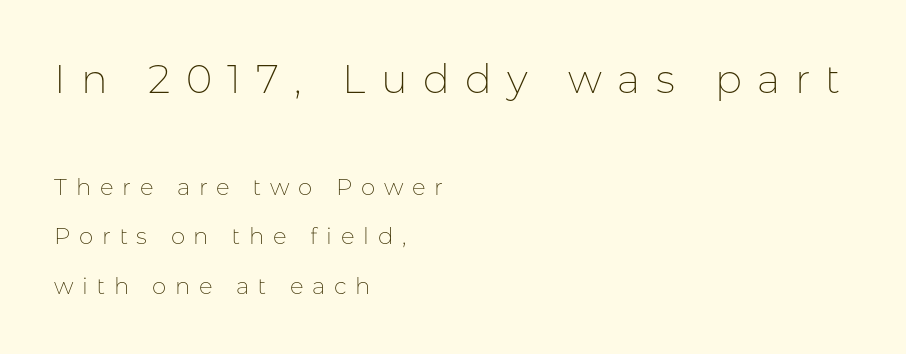
The image shows 40 px thin sans-serif type, upright; set left-aligned, loose line spacing (2.15x), unusually wide letter spacing (+0.38 em), not underlined; the first (top) block is 1.74x larger; low stroke contrast and a medium x-height.
